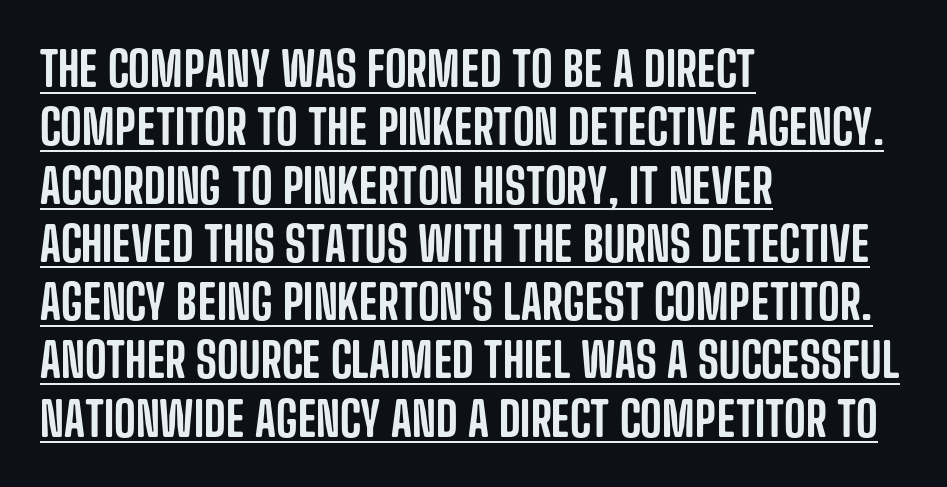
Q: Is the text italic (slanted)? A: No, it is upright.
Q: Is the typeface a serif or a sans-serif typeface? A: Sans-serif.
Q: Is the text underlined? A: Yes.
Q: How is the paragraph aligned? A: Left-aligned.
Q: Is the spacing between letters normal or unusually wide? A: Normal.
Q: Width (condensed, normal, or wide)? A: Condensed.
Q: Stroke contrast? A: Low.
Q: x-height? A: Large.
Q: Monospaced? A: No.
